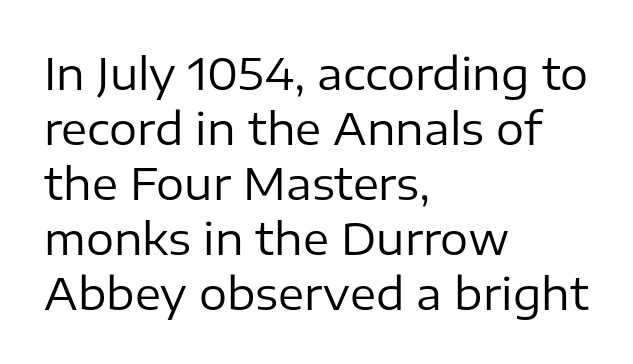
No extra tracking has been applied to these lines. Tall strokes in this sample are plumb rather than angled. No extra ink here — the face is not bold. Observe the absence of serifs on each vertical stroke in this sample. Lines of text with bare space underneath.
